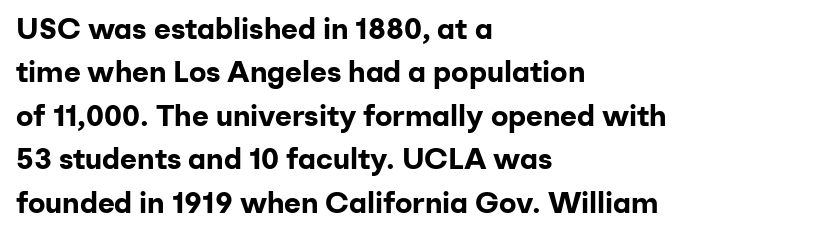
How would I describe the line gaps? Plain and ordinary. This rendering leaves character spacing at its baseline value. Looks like regular typesetting: each glyph gets only the width it needs. The passage shown is typeset with a sans-serif family. A clean baseline with only descenders dipping below it. Weight: bold.
